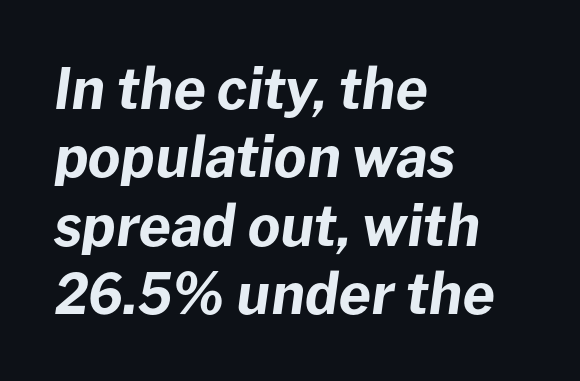
Q: Is the text bold? A: Yes.
Q: Is the text italic (slanted)? A: Yes, it leans right by about 8 degrees.
Q: Is the text underlined? A: No.
Q: How is the paragraph aligned? A: Left-aligned.
Q: Is the spacing between letters normal or unusually wide? A: Normal.
Q: Width (condensed, normal, or wide)? A: Normal.
Q: Stroke contrast? A: Low.
Q: x-height? A: Medium.
Q: Monospaced? A: No.
